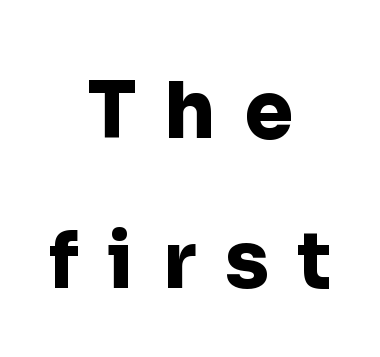
The image shows 78 px heavy sans-serif type, upright; set centered, loose line spacing (1.92x), unusually wide letter spacing (+0.37 em), not underlined; low stroke contrast and a medium x-height.
